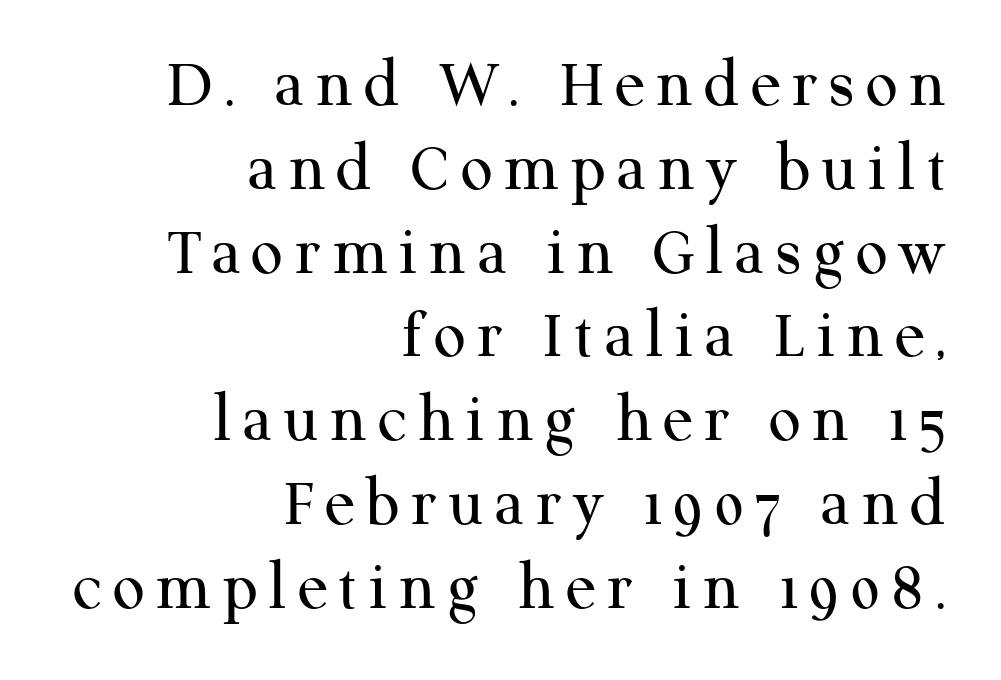
Tall strokes in this sample are plumb rather than angled. Stroke terminals: seriffed. The characters are drawn with everyday or finer stroke widths. Check under the words: just untouched page. Is this a fixed-width face? No — the glyphs have proportional, varying widths.
